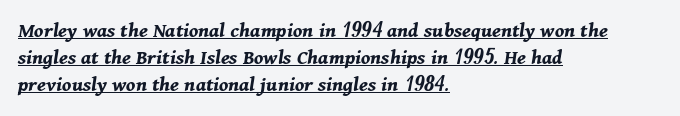
Q: Is the text bold? A: Yes.
Q: Is the text italic (slanted)? A: Yes, it leans right by about 11 degrees.
Q: Is the text underlined? A: Yes.
Q: How is the paragraph aligned? A: Left-aligned.
Q: Is the spacing between letters normal or unusually wide? A: Normal.
